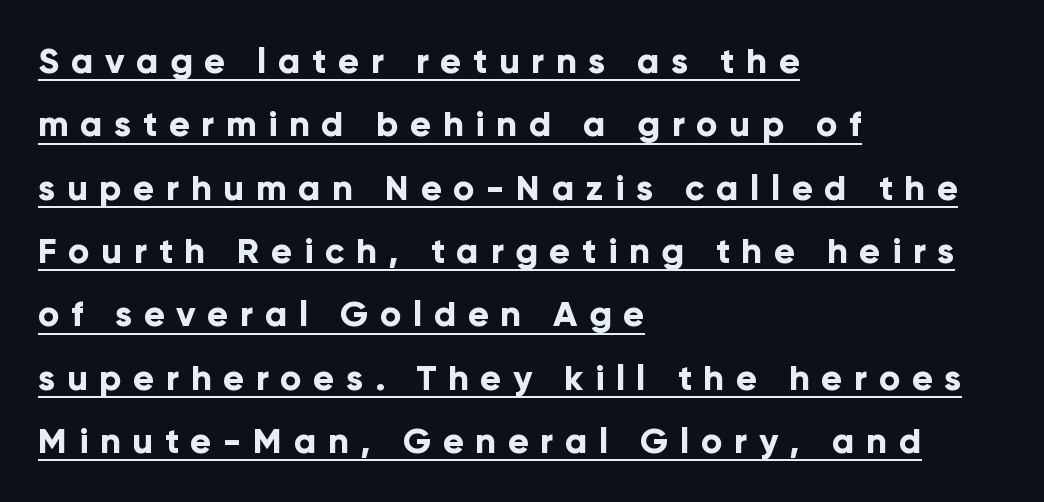
Q: Is the text bold? A: Yes.
Q: Is the text italic (slanted)? A: No, it is upright.
Q: Is the typeface a serif or a sans-serif typeface? A: Sans-serif.
Q: Is the text underlined? A: Yes.
Q: How is the paragraph aligned? A: Left-aligned.
Q: Is the spacing between letters normal or unusually wide? A: Unusually wide.
Q: Width (condensed, normal, or wide)? A: Normal.
Q: Stroke contrast? A: Low.
Q: x-height? A: Medium.
Q: Monospaced? A: No.
